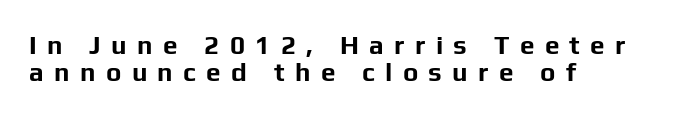
{"italic": "no", "bold": "yes", "underline": "no", "align": "left", "line_spacing": "tight", "line_spacing_ratio": 1.05, "letter_spacing": "wide", "letter_spacing_em": 0.4, "glyph_px": 26}
